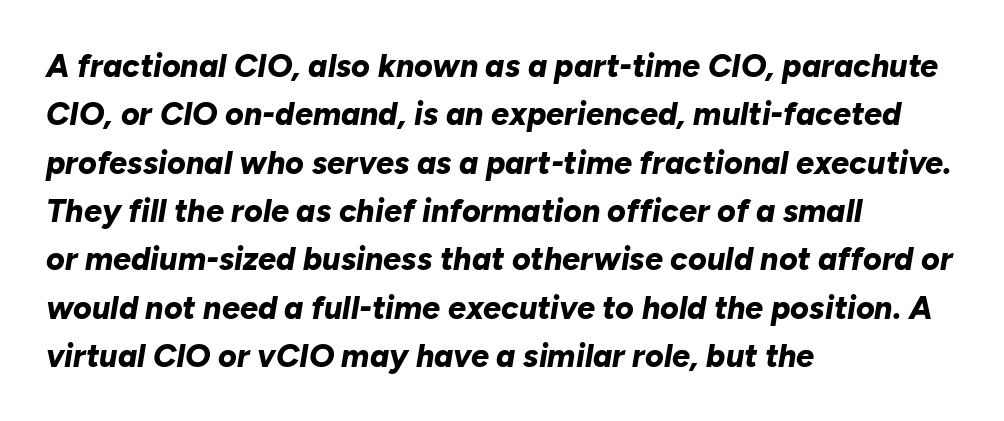
When letters slant like this, we call the style italic. Does extra space separate the letters? No, they use regular spacing. Students, this is bold: see how much ink each stroke carries. Compared with typical paragraphs, the rows here are spaced about the same.
